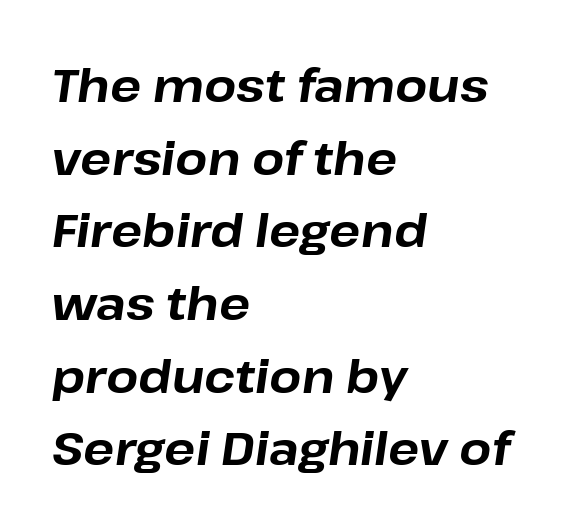
The image shows 46 px bold type, italic (leaning right); set left-aligned, normal line spacing (1.58x), normal letter spacing, not underlined; low stroke contrast and a medium x-height.
